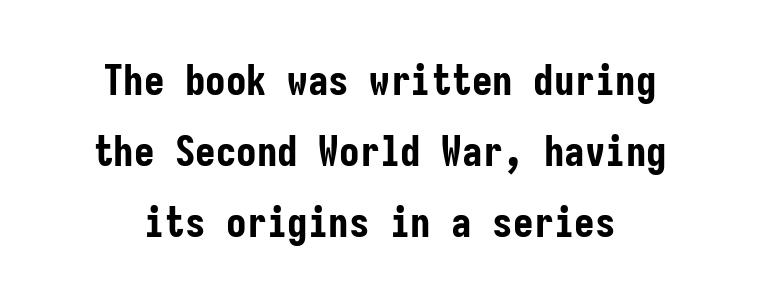
Q: Is the text bold? A: Yes.
Q: Is the text italic (slanted)? A: No, it is upright.
Q: Is the typeface a serif or a sans-serif typeface? A: Sans-serif.
Q: Is the text underlined? A: No.
Q: Is the spacing between letters normal or unusually wide? A: Normal.
Q: Width (condensed, normal, or wide)? A: Condensed.
Q: Stroke contrast? A: Low.
Q: x-height? A: Medium.
Q: Monospaced? A: Yes.
